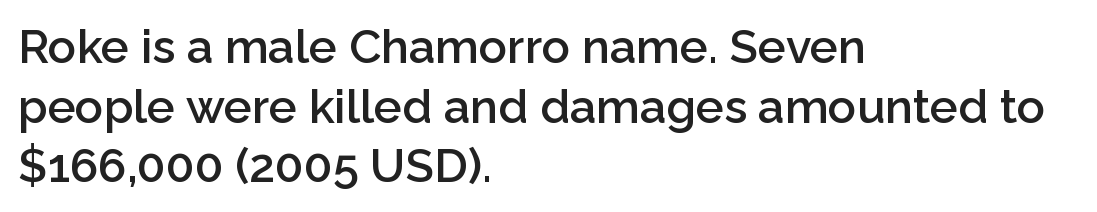
{"serif": "no", "italic": "no", "bold": "semi", "weight": "semibold", "width": "normal", "stroke_contrast": "low", "x_height": "medium", "monospaced": "no", "underline": "no", "align": "left", "line_spacing": "normal", "line_spacing_ratio": 1.27, "letter_spacing": "normal", "letter_spacing_em": 0.0, "glyph_px": 47}
